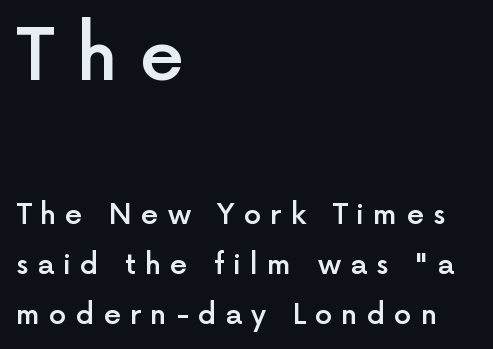
{"serif": "no", "italic": "no", "bold": "semi", "weight": "semibold", "width": "normal", "x_height": "medium", "monospaced": "no", "underline": "no", "align": "left", "line_spacing_ratio": 1.77, "letter_spacing": "wide", "letter_spacing_em": 0.32, "larger_block": "first", "size_ratio": 2.54, "glyph_px": 71}
